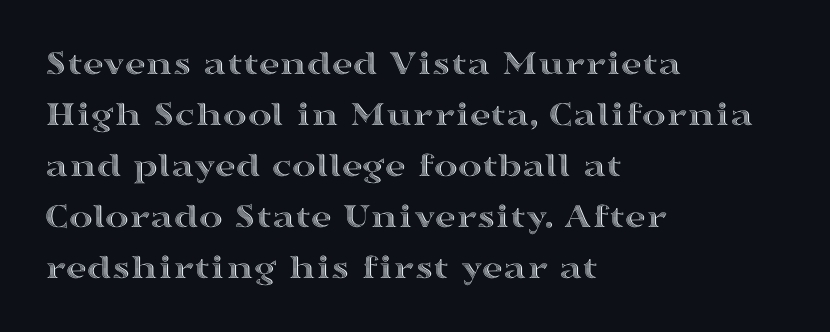
Q: Is the text italic (slanted)? A: No, it is upright.
Q: Is the text underlined? A: No.
Q: How is the paragraph aligned? A: Left-aligned.
Q: Is the spacing between letters normal or unusually wide? A: Normal.
Q: Is the spacing between lines tight, normal or loose? A: Normal.
Q: Width (condensed, normal, or wide)? A: Wide.
Q: x-height? A: Medium.
Q: Monospaced? A: No.
